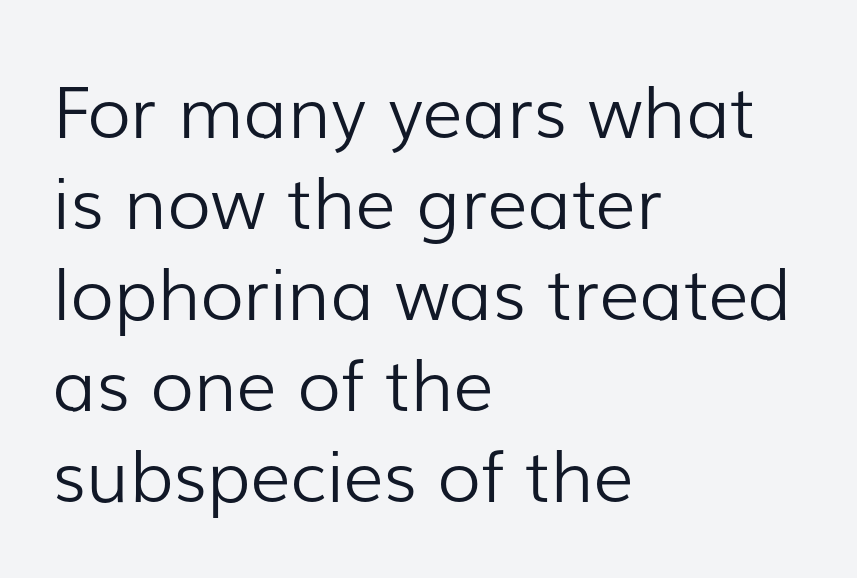
The passage shown is typed in a proportional face where columns would drift. The gaps between neighbouring characters are ordinary and unremarkable. Stroke mass is kept to a normal reading level or below. In terms of posture, this sample is upright.
